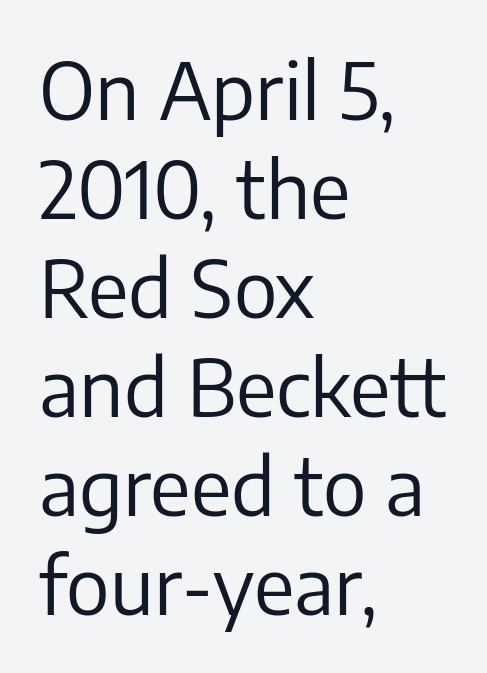
Does extra space separate the letters? No, they use regular spacing. The lines are quadded left. Leading: standard. The font sits on the lighter half of the weight spectrum, regular included.
